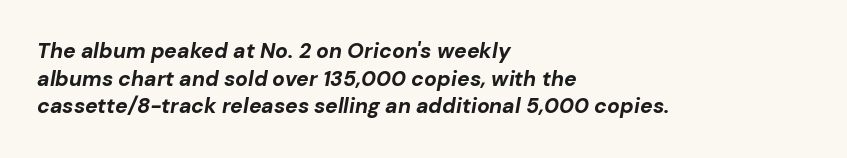
Q: Is the text bold? A: Yes.
Q: Is the text italic (slanted)? A: Yes, it leans right by about 10 degrees.
Q: Is the text underlined? A: No.
Q: How is the paragraph aligned? A: Left-aligned.
Q: Is the spacing between letters normal or unusually wide? A: Normal.
Q: Is the spacing between lines tight, normal or loose? A: Normal.
